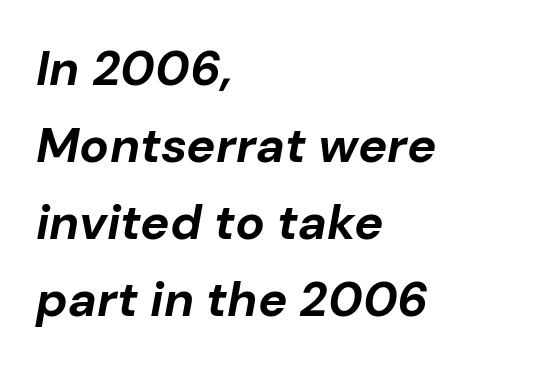
Strokes here are thick enough to call this a true bold. The strip under each line holds only bare page. What stands out about the letter spacing? Nothing — it is the standard amount. The rendering uses natural spacing where letterforms have individual widths. Quick note: interline space is typical.
